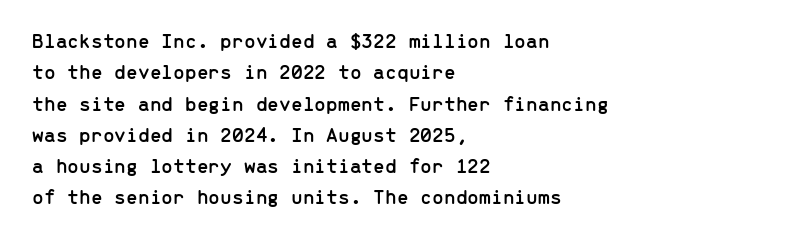
{"italic": "no", "underline": "no", "align": "left", "line_spacing": "normal", "line_spacing_ratio": 1.49, "letter_spacing": "normal", "letter_spacing_em": 0.0, "glyph_px": 21}
